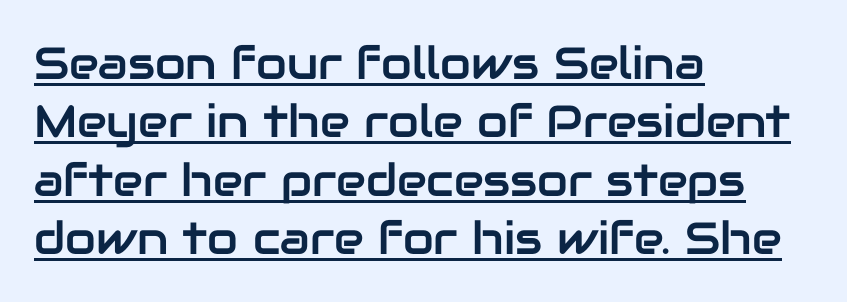
The gaps between neighbouring characters are ordinary and unremarkable. The passage shown is underscored from start to finish. Honestly, the row spacing looks completely unremarkable. Nothing sits at the stroke ends, so this counts as sans-serif.
